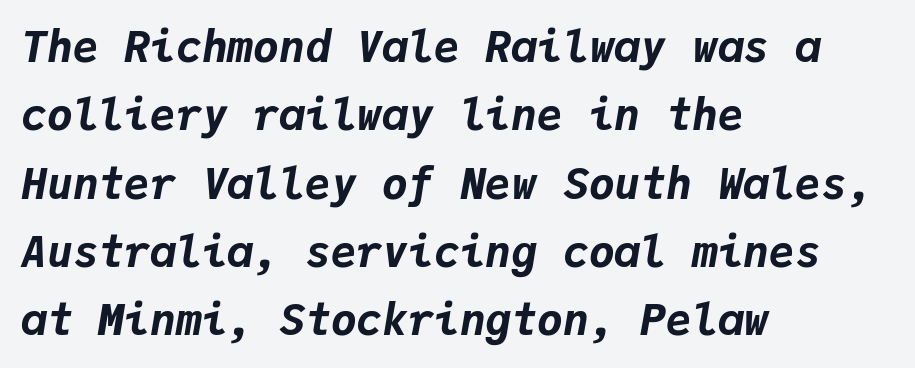
What weight is shown? A full bold with thick strokes. Students, note that the glyphs here touch the page at normal intervals. Spacing verdict: monospaced, one width for all characters. Each line starts at the same left margin while the right side varies. The space between consecutive lines is moderate. Quick note: underline off.
